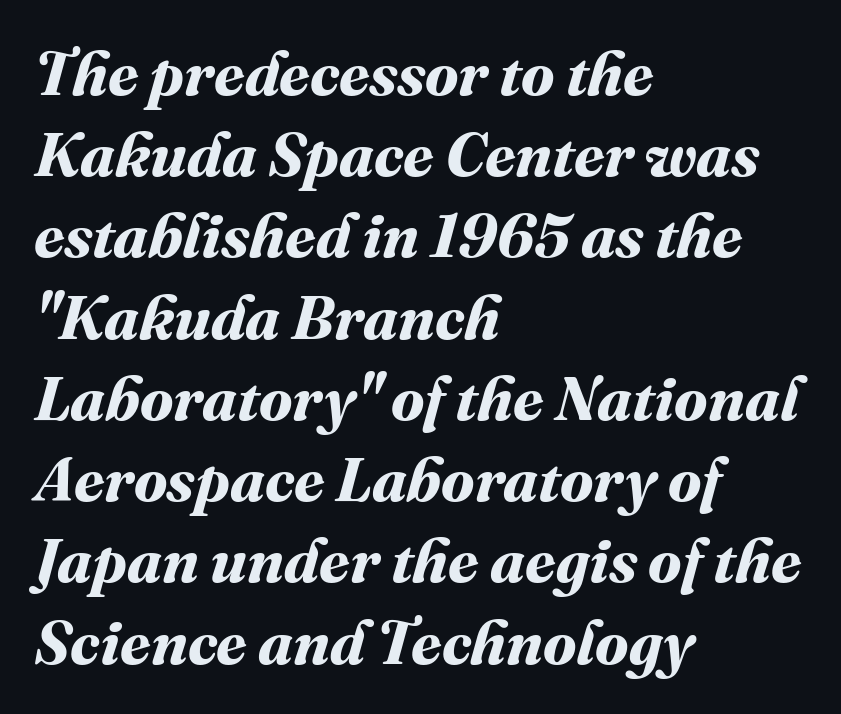
In terms of leading, this rendering sits right in the middle. The lines are quadded left. Characters follow at the spacing the type designer built in. The passage shown is emphatically bold.
